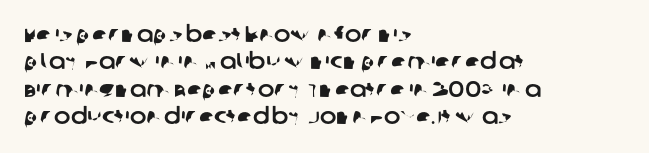
{"underline": "no", "align": "left", "line_spacing_ratio": 1.24, "letter_spacing": "normal", "letter_spacing_em": 0.0, "glyph_px": 22}
